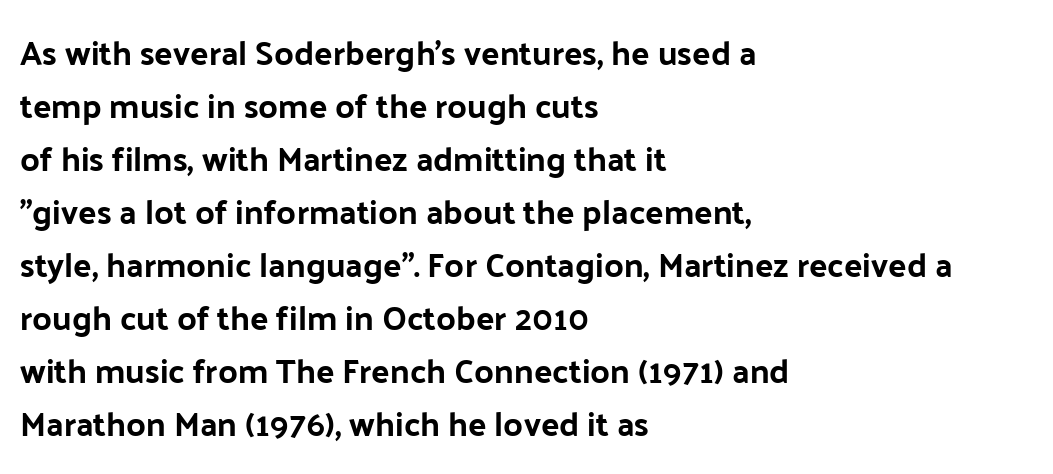
The letters stand upright; this is a roman face. Underlining? Definitely not there. Typographically, this falls in the sans-serif category. How would I describe the line gaps? Plain and ordinary. Nothing unusual about the tracking: characters are spaced as the font intends.
